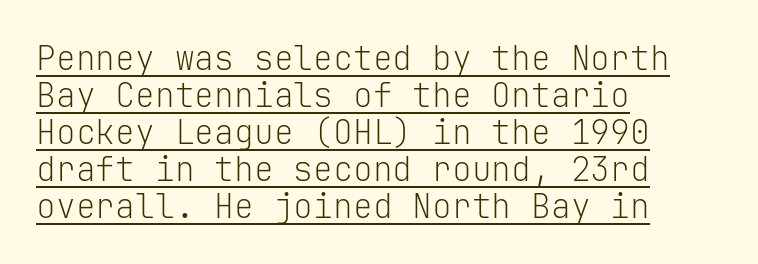
Q: Is the text bold? A: No.
Q: Is the text italic (slanted)? A: No, it is upright.
Q: Is the typeface a serif or a sans-serif typeface? A: Sans-serif.
Q: Is the text underlined? A: Yes.
Q: How is the paragraph aligned? A: Left-aligned.
Q: Is the spacing between letters normal or unusually wide? A: Normal.
Q: Is the spacing between lines tight, normal or loose? A: Tight.
Q: Width (condensed, normal, or wide)? A: Normal.
Q: Stroke contrast? A: Low.
Q: x-height? A: Medium.
Q: Monospaced? A: Yes.
